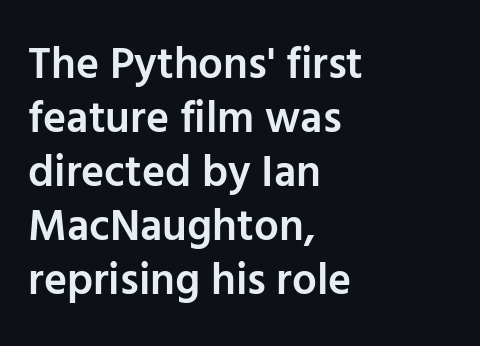
{"serif": "no", "italic": "no", "bold": "semi", "weight": "semibold", "width": "normal", "stroke_contrast": "low", "x_height": "medium", "monospaced": "no", "underline": "no", "align": "left", "line_spacing_ratio": 1.23, "letter_spacing": "normal", "letter_spacing_em": 0.0, "glyph_px": 44}
